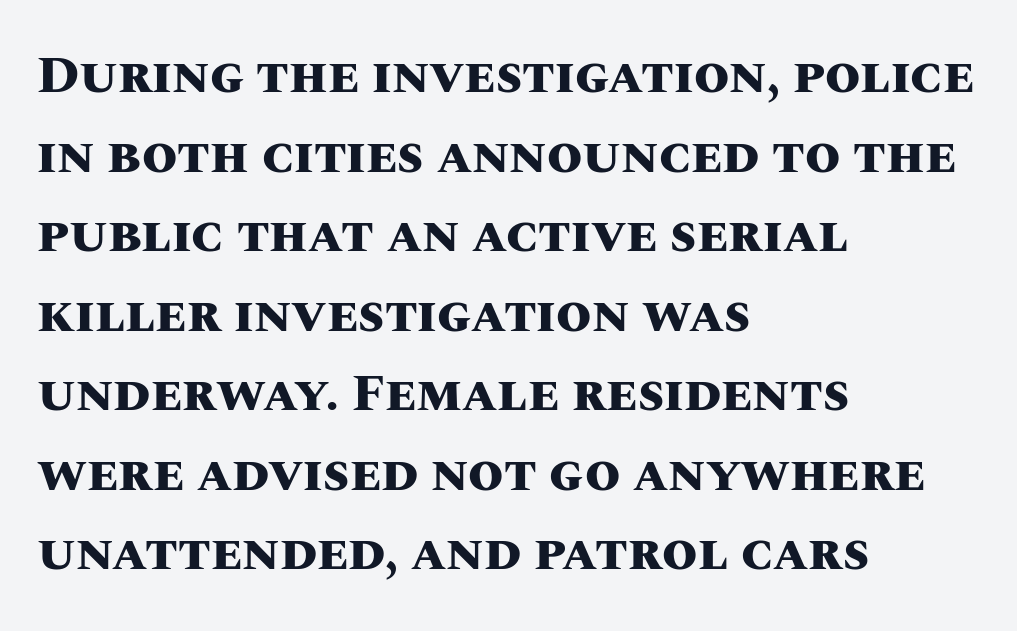
{"italic": "no", "bold": "yes", "weight": "heavy", "width": "normal", "stroke_contrast": "medium", "x_height": "large", "monospaced": "no", "underline": "no", "align": "left", "line_spacing": "normal", "line_spacing_ratio": 1.56, "letter_spacing": "normal", "letter_spacing_em": 0.0, "glyph_px": 51}
